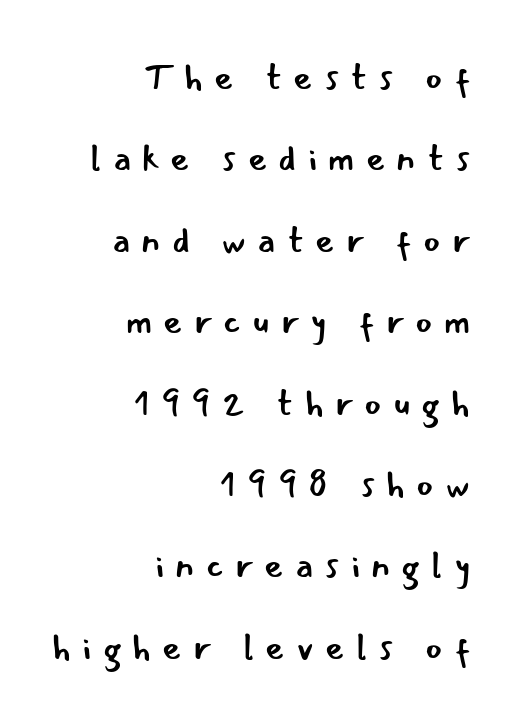
{"serif": "no", "italic": "no", "bold": "no", "weight": "regular", "width": "normal", "stroke_contrast": "low", "x_height": "small", "monospaced": "no", "underline": "no", "align": "right", "line_spacing": "loose", "line_spacing_ratio": 2.2, "letter_spacing": "wide", "letter_spacing_em": 0.3, "glyph_px": 37}
